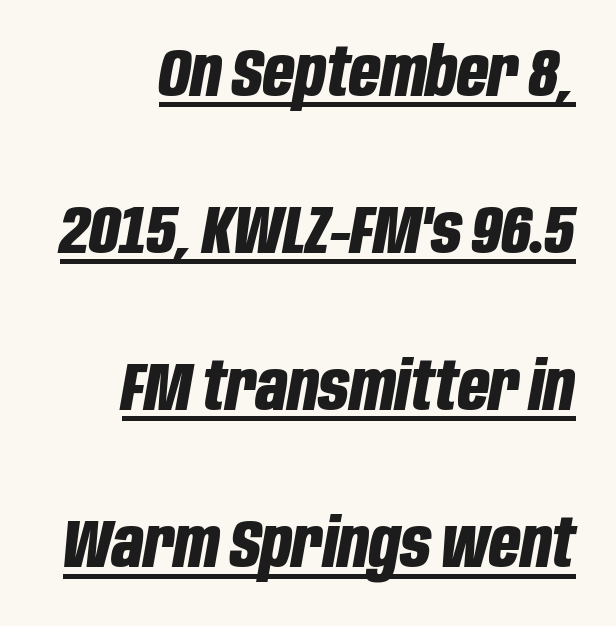
Look at the tracking — it's just the regular setting, nothing added. Does the leading feel generous? Absolutely, it's lavish. Characters are canted at an angle relative to the baseline's perpendicular. As a designer I'd log this as weight 700, bold.
